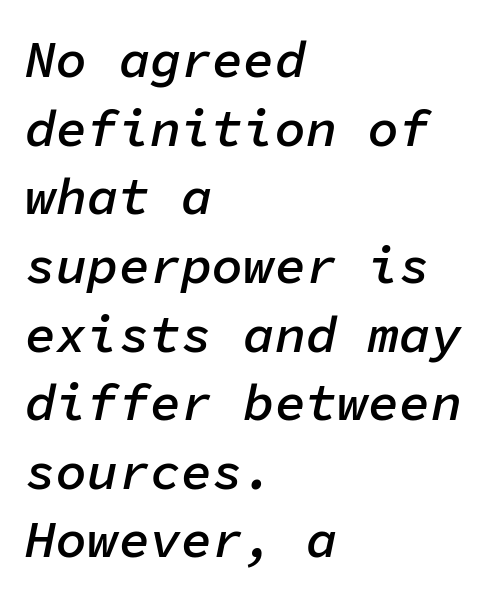
The image shows 52 px semibold type, italic (leaning right), monospaced; set left-aligned, normal line spacing (1.32x), normal letter spacing, not underlined; low stroke contrast and a medium x-height.
